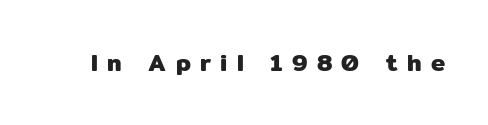
Q: Is the text italic (slanted)? A: No, it is upright.
Q: Is the text underlined? A: No.
Q: Is the spacing between letters normal or unusually wide? A: Unusually wide.
